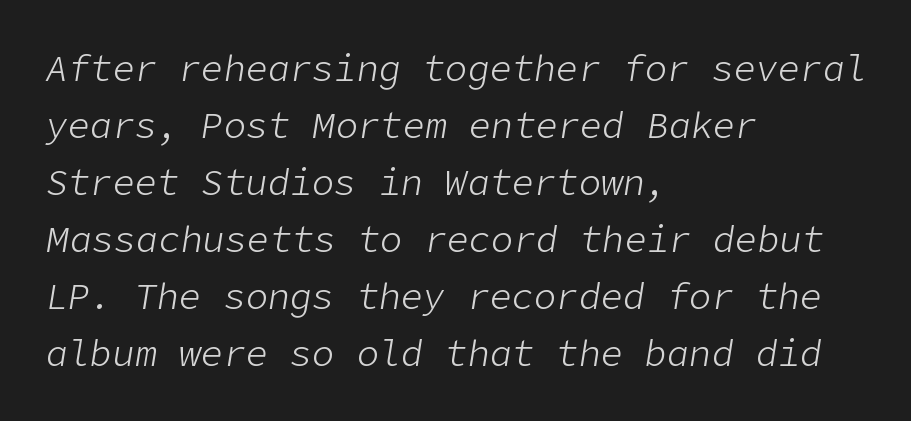
The image shows 37 px light type, italic (leaning right); set left-aligned, normal line spacing (1.54x), normal letter spacing, not underlined; low stroke contrast and a medium x-height.
